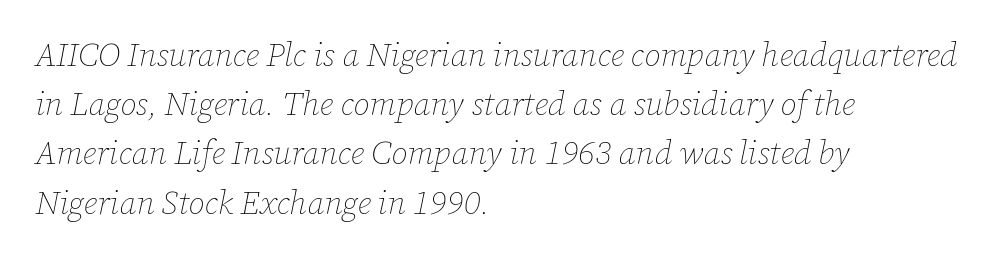
{"italic": "yes", "lean": "right", "slant_degrees": 12, "bold": "no", "weight": "thin", "width": "normal", "stroke_contrast": "low", "x_height": "medium", "monospaced": "no", "underline": "no", "align": "left", "line_spacing": "normal", "line_spacing_ratio": 1.49, "letter_spacing": "normal", "letter_spacing_em": 0.0, "glyph_px": 33}
